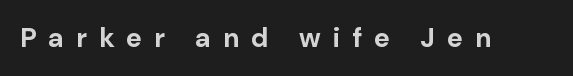
Q: Is the text bold? A: Yes.
Q: Is the text italic (slanted)? A: No, it is upright.
Q: Is the text underlined? A: No.
Q: Is the spacing between letters normal or unusually wide? A: Unusually wide.
